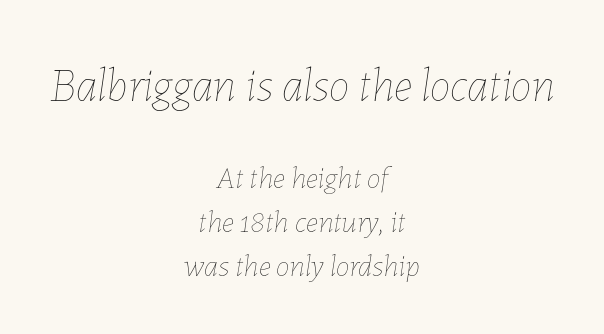
Q: Is the text bold? A: No.
Q: Is the text italic (slanted)? A: Yes, it leans right by about 7 degrees.
Q: Is the text underlined? A: No.
Q: How is the paragraph aligned? A: Centered.
Q: Is the spacing between letters normal or unusually wide? A: Normal.
Q: Is the spacing between lines tight, normal or loose? A: Normal.
Q: Which block of text is set in a larger size, the first (top) or the second (bottom)? A: The first (top) one.
Q: Width (condensed, normal, or wide)? A: Normal.
Q: Stroke contrast? A: Low.
Q: x-height? A: Medium.
Q: Monospaced? A: No.
